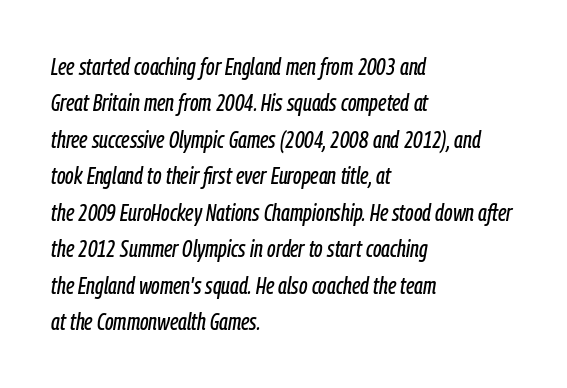
Q: Is the text italic (slanted)? A: Yes, it leans right by about 9 degrees.
Q: Is the text underlined? A: No.
Q: How is the paragraph aligned? A: Left-aligned.
Q: Is the spacing between letters normal or unusually wide? A: Normal.
Q: Is the spacing between lines tight, normal or loose? A: Normal.
